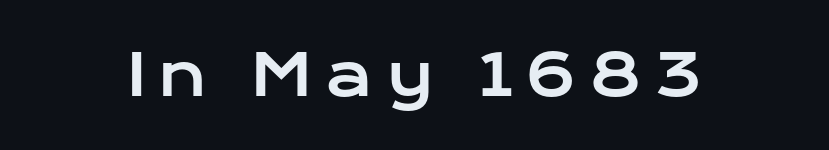
{"serif": "no", "italic": "no", "width": "wide", "stroke_contrast": "low", "x_height": "medium", "monospaced": "no", "underline": "no", "letter_spacing": "wide", "letter_spacing_em": 0.21, "glyph_px": 58}
